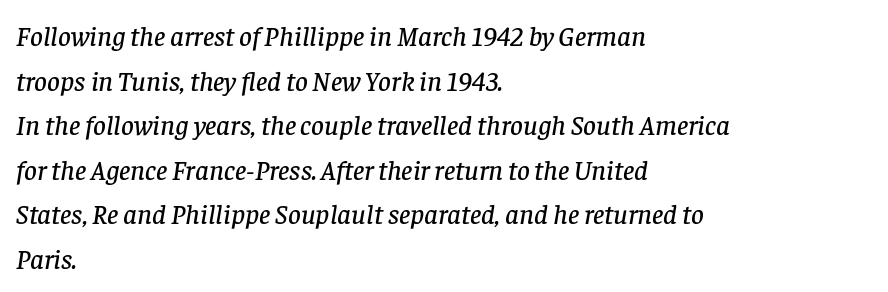
No word sits above an underline. All the whitespace from short lines collects on the right. Character widths vary here, with narrow letters taking less room than wide ones. The glyphs look as if they've been sheared to an angle. This sample uses a serif face. Successive baselines arrive at the customary interval.
